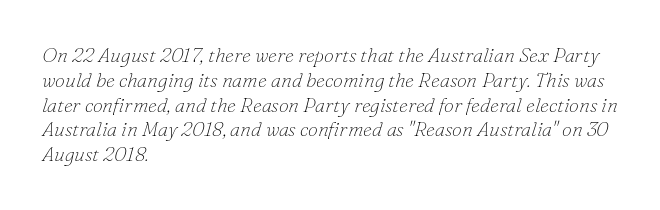
The image shows 20 px text type, italic (leaning right); set left-aligned, line spacing 1.24x, normal letter spacing, not underlined.
